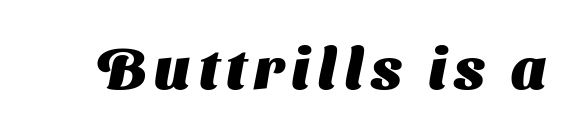
Descender tails drop into unmarked territory. Heavy, bold letterforms. The passage shown is typeset with a sans-serif family. You could not count columns in this text — the font is proportionally spaced.
